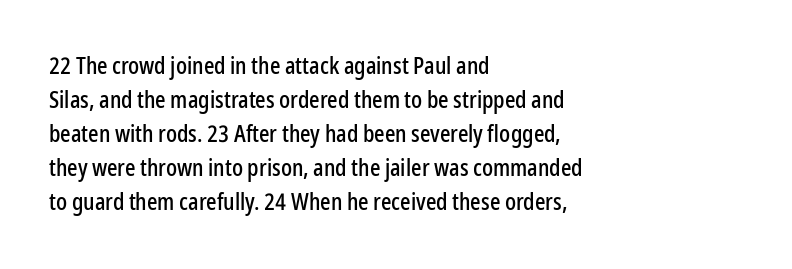
Q: Is the text italic (slanted)? A: No, it is upright.
Q: Is the text underlined? A: No.
Q: How is the paragraph aligned? A: Left-aligned.
Q: Is the spacing between letters normal or unusually wide? A: Normal.
Q: Is the spacing between lines tight, normal or loose? A: Normal.
